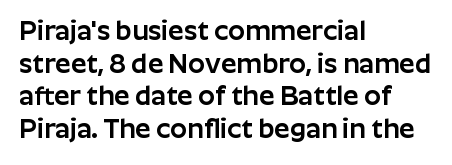
Q: Is the text italic (slanted)? A: No, it is upright.
Q: Is the text underlined? A: No.
Q: How is the paragraph aligned? A: Left-aligned.
Q: Is the spacing between letters normal or unusually wide? A: Normal.
